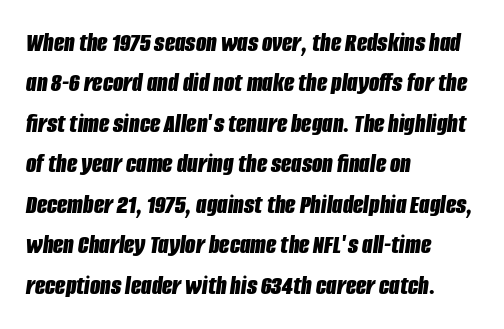
{"italic": "yes", "lean": "right", "slant_degrees": 8, "bold": "yes", "underline": "no", "align": "left", "line_spacing": "normal", "line_spacing_ratio": 1.5, "letter_spacing": "normal", "letter_spacing_em": 0.0, "glyph_px": 27}
